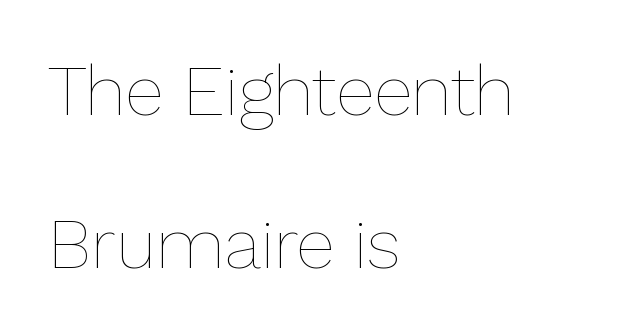
Q: Is the text bold? A: No.
Q: Is the text italic (slanted)? A: No, it is upright.
Q: Is the text underlined? A: No.
Q: How is the paragraph aligned? A: Left-aligned.
Q: Is the spacing between letters normal or unusually wide? A: Normal.
Q: Is the spacing between lines tight, normal or loose? A: Loose.
Q: Width (condensed, normal, or wide)? A: Normal.
Q: Stroke contrast? A: Low.
Q: x-height? A: Medium.
Q: Monospaced? A: No.
